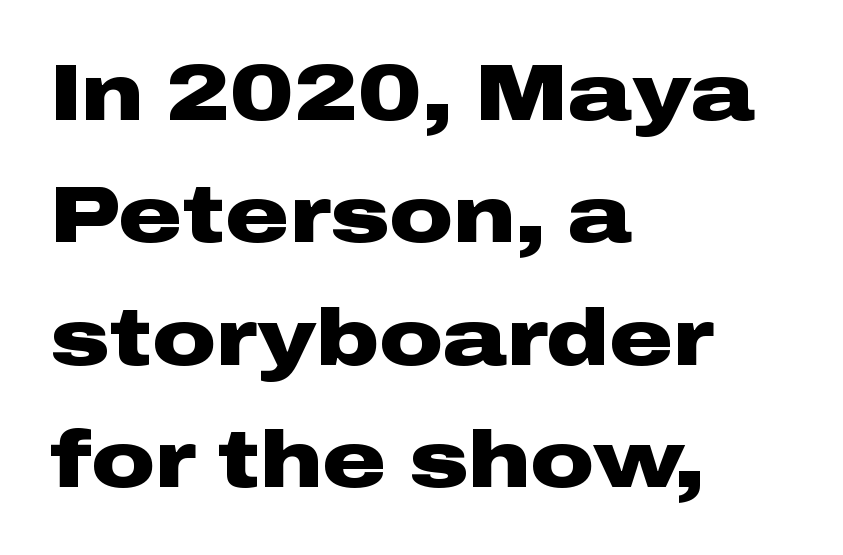
{"serif": "no", "italic": "no", "bold": "yes", "weight": "heavy", "width": "wide", "stroke_contrast": "low", "x_height": "medium", "monospaced": "no", "underline": "no", "align": "left", "line_spacing": "normal", "line_spacing_ratio": 1.55, "letter_spacing": "normal", "letter_spacing_em": 0.0, "glyph_px": 79}
